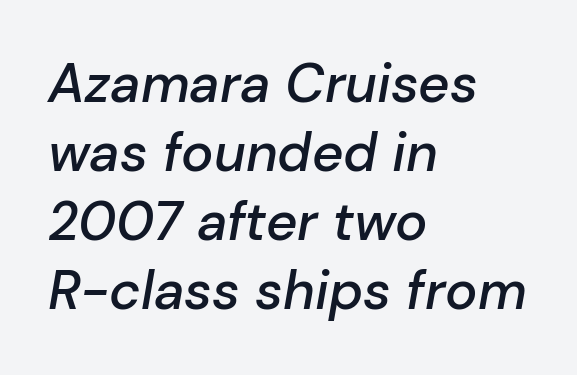
Q: Is the text bold? A: Semi-bold.
Q: Is the text italic (slanted)? A: Yes, it leans right by about 10 degrees.
Q: Is the text underlined? A: No.
Q: How is the paragraph aligned? A: Left-aligned.
Q: Is the spacing between letters normal or unusually wide? A: Normal.
Q: Is the spacing between lines tight, normal or loose? A: Normal.
Q: Width (condensed, normal, or wide)? A: Normal.
Q: Stroke contrast? A: Low.
Q: x-height? A: Medium.
Q: Monospaced? A: No.
